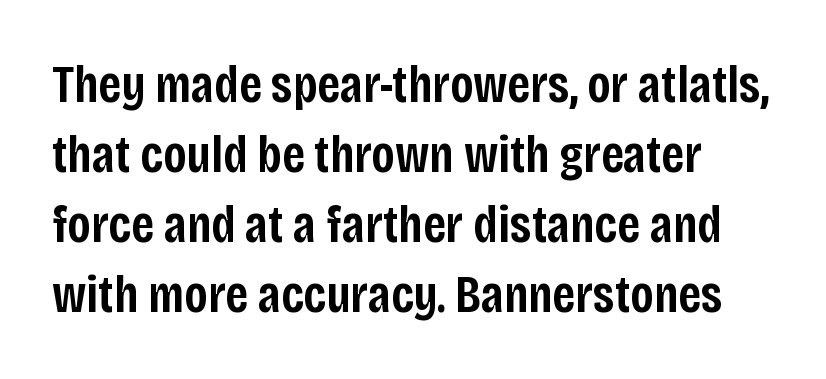
{"serif": "no", "italic": "no", "bold": "semi", "weight": "semibold", "width": "condensed", "stroke_contrast": "low", "x_height": "large", "monospaced": "no", "underline": "no", "line_spacing": "normal", "line_spacing_ratio": 1.32, "letter_spacing": "normal", "letter_spacing_em": 0.0, "glyph_px": 53}
